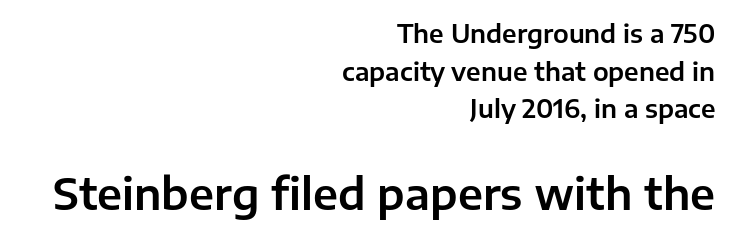
The image shows 43 px sans-serif type, upright; set right-aligned, normal line spacing (1.51x), normal letter spacing, not underlined; the second (bottom) block is 1.72x larger; low stroke contrast and a medium x-height.
